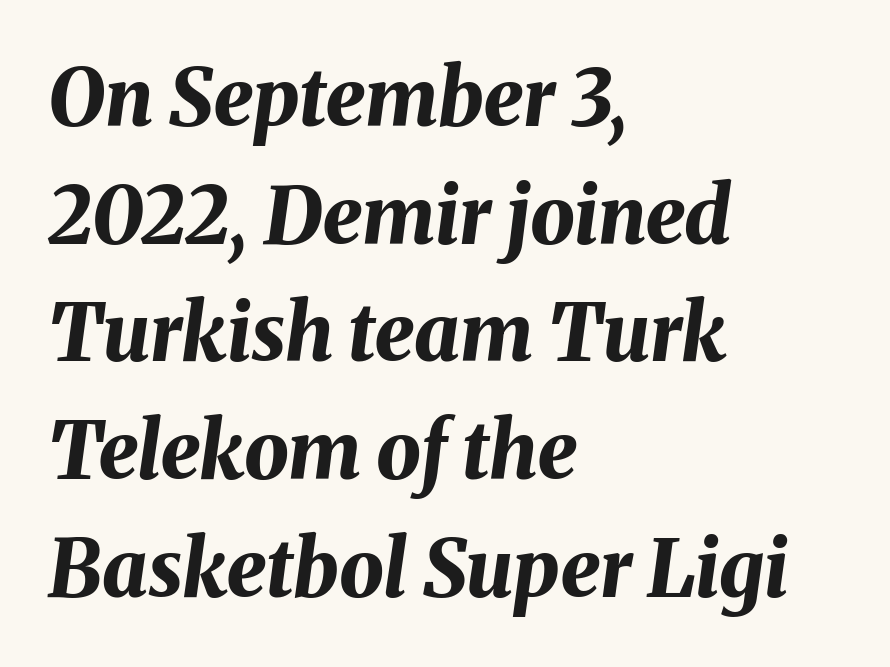
{"italic": "yes", "lean": "right", "slant_degrees": 8, "bold": "yes", "weight": "bold", "width": "normal", "stroke_contrast": "medium", "x_height": "medium", "monospaced": "no", "underline": "no", "align": "left", "line_spacing": "normal", "line_spacing_ratio": 1.49, "letter_spacing": "normal", "letter_spacing_em": 0.0, "glyph_px": 79}
